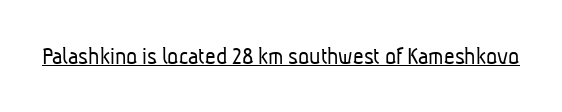
{"bold": "no", "underline": "yes", "letter_spacing": "normal", "letter_spacing_em": 0.0, "glyph_px": 26}
